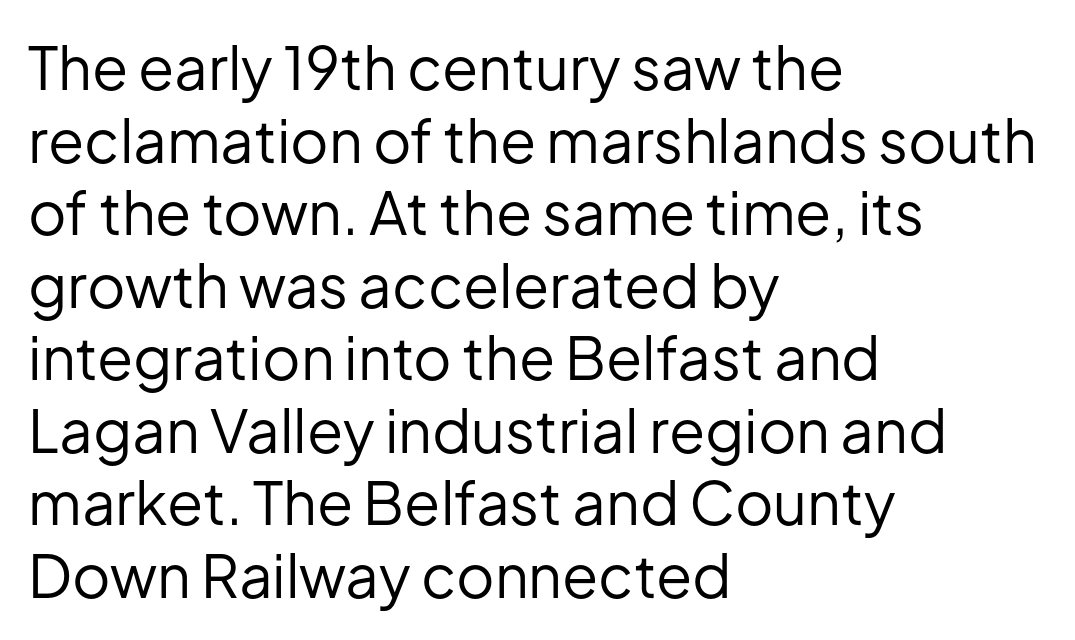
The image shows 59 px regular-weight sans-serif type, upright; set left-aligned, line spacing 1.23x, normal letter spacing, not underlined; low stroke contrast and a medium x-height.
